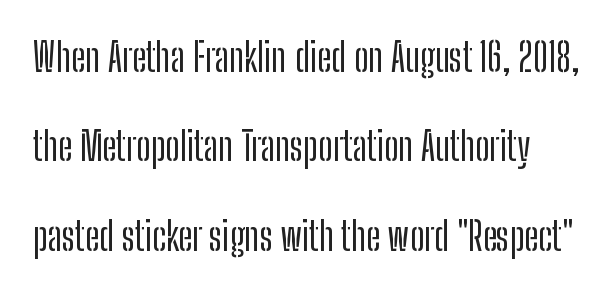
Q: Is the text italic (slanted)? A: No, it is upright.
Q: Is the typeface a serif or a sans-serif typeface? A: Sans-serif.
Q: Is the text underlined? A: No.
Q: Is the spacing between letters normal or unusually wide? A: Normal.
Q: Is the spacing between lines tight, normal or loose? A: Loose.
Q: Width (condensed, normal, or wide)? A: Condensed.
Q: Stroke contrast? A: Low.
Q: x-height? A: Medium.
Q: Monospaced? A: No.
